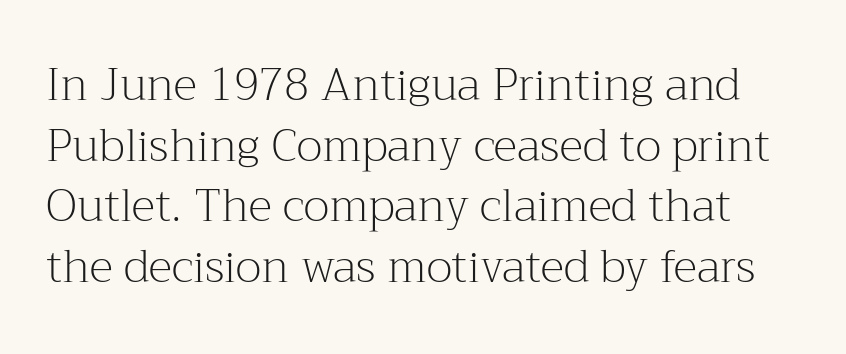
The axis of the letterforms is exactly vertical. The passage shown is typeset with a serif family. A typesetter would call this proportional, since set widths differ per character. The weight tops out at a normal text grade.
